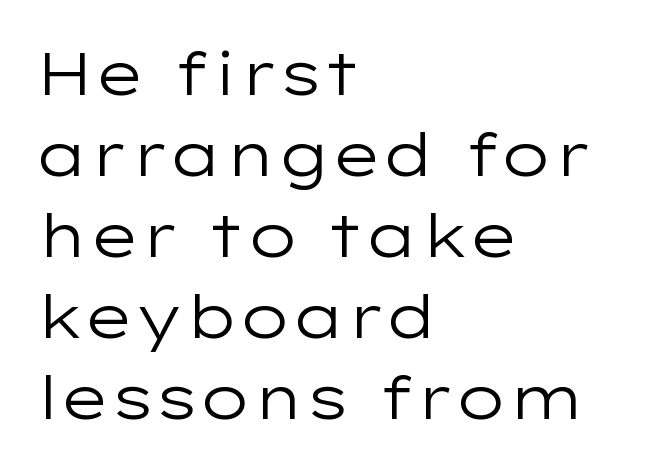
The characters are drawn with everyday or finer stroke widths. Standard letterfit; no display-style spreading of the glyphs. You can tell it's not italic because the verticals are truly vertical. This sample has the flowing, uneven cadence of proportional lettering. Unlike a traditional serif, this face leaves its strokes unadorned.
